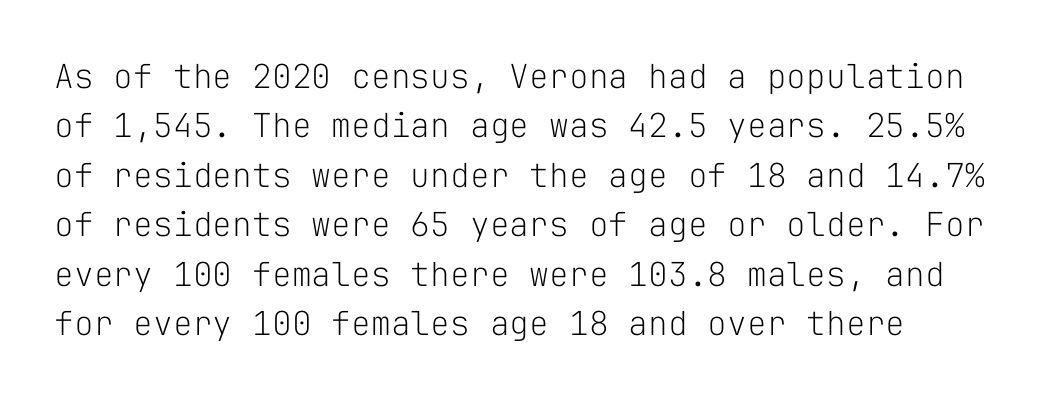
To sum up the face: it is a sans, with no serifs. Is the stroke heavy? The answer is a plain regular-or-lighter. The leading is moderate, giving the passage an even texture. What stands out about the letter spacing? Nothing — it is the standard amount. Every stem runs plumb, perpendicular to the baseline. Unmarked baselines from the first word to the last.
